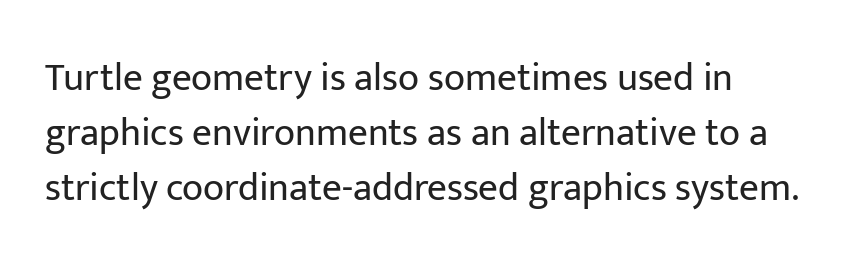
Q: Is the text bold? A: No.
Q: Is the text italic (slanted)? A: No, it is upright.
Q: Is the typeface a serif or a sans-serif typeface? A: Sans-serif.
Q: Is the text underlined? A: No.
Q: How is the paragraph aligned? A: Left-aligned.
Q: Is the spacing between letters normal or unusually wide? A: Normal.
Q: Is the spacing between lines tight, normal or loose? A: Normal.
Q: Width (condensed, normal, or wide)? A: Normal.
Q: Stroke contrast? A: Low.
Q: x-height? A: Medium.
Q: Monospaced? A: No.
